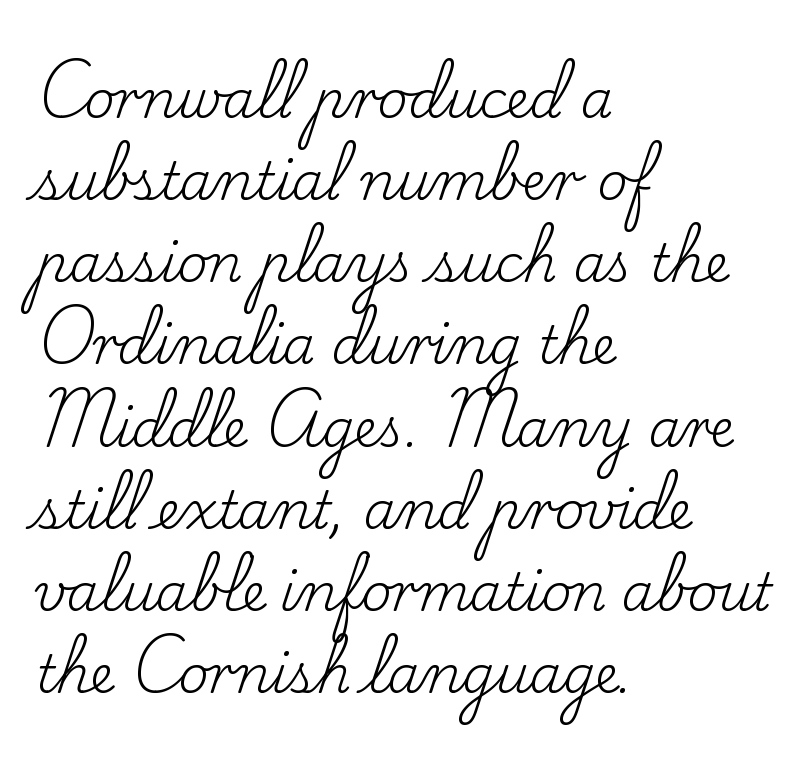
Q: Is the text bold? A: No.
Q: Is the text italic (slanted)? A: Yes.
Q: Is the typeface a serif or a sans-serif typeface? A: Serif.
Q: Is the text underlined? A: No.
Q: How is the paragraph aligned? A: Left-aligned.
Q: Is the spacing between letters normal or unusually wide? A: Normal.
Q: Is the spacing between lines tight, normal or loose? A: Normal.
Q: Width (condensed, normal, or wide)? A: Normal.
Q: Stroke contrast? A: Low.
Q: x-height? A: Small.
Q: Monospaced? A: No.
